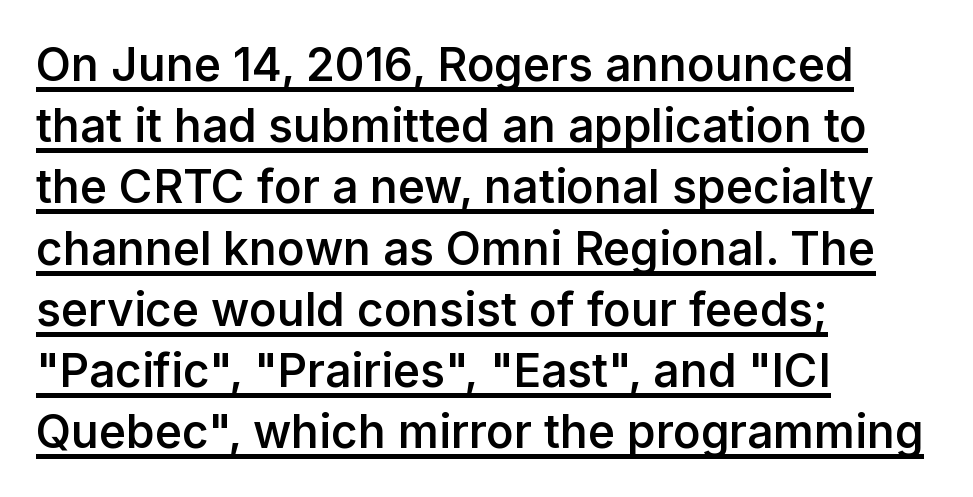
The leading is moderate, giving the passage an even texture. The passage shown is semibold, sitting just below true bold. How are the letters spaced? Ordinarily, with no added tracking. The letters stand straight up with perfectly vertical stems. You could not count columns in this text — the font is proportionally spaced.
